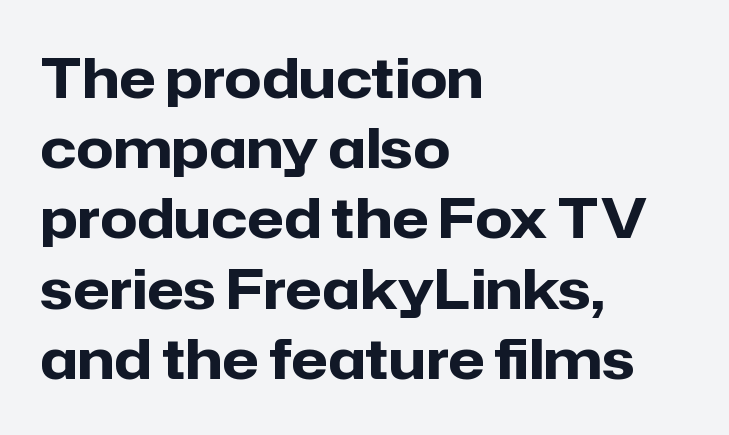
The image shows 54 px heavy sans-serif type, upright; set left-aligned, normal line spacing (1.3x), normal letter spacing, not underlined; low stroke contrast and a medium x-height.
